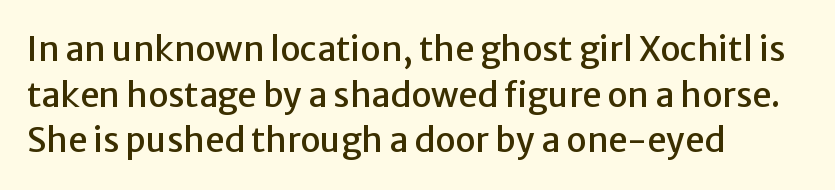
The image shows 34 px sans-serif type, upright; set left-aligned, normal line spacing (1.34x), normal letter spacing, not underlined; low stroke contrast and a medium x-height.
